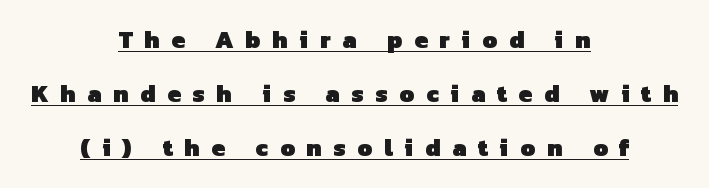
The image shows 24 px bold type; set centered, loose line spacing (2.26x), unusually wide letter spacing (+0.49 em), underlined.
